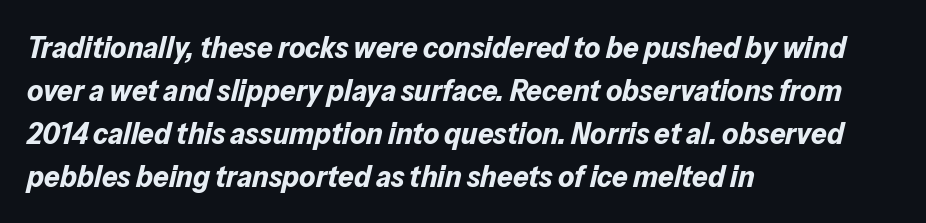
The image shows 31 px bold type, italic (leaning right); set left-aligned, normal line spacing (1.39x), normal letter spacing, not underlined; low stroke contrast and a medium x-height.
